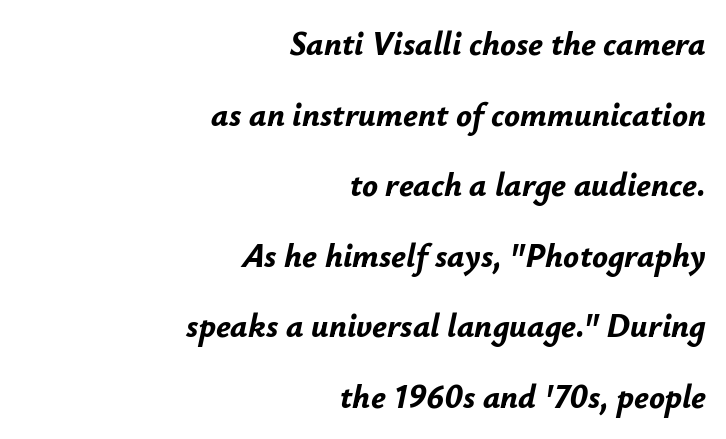
No word sits above an underline. The face used here is proportionally spaced, like ordinary book or web type. Tall strokes in this sample are angled rather than plumb. Vertically, the passage feels expansive, rows floating well apart. Is the type bold? Yes — the strokes are clearly thick and heavy. Short note: letters normally spaced.
